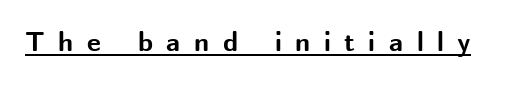
{"italic": "no", "bold": "yes", "underline": "yes", "letter_spacing": "wide", "letter_spacing_em": 0.5, "glyph_px": 27}
